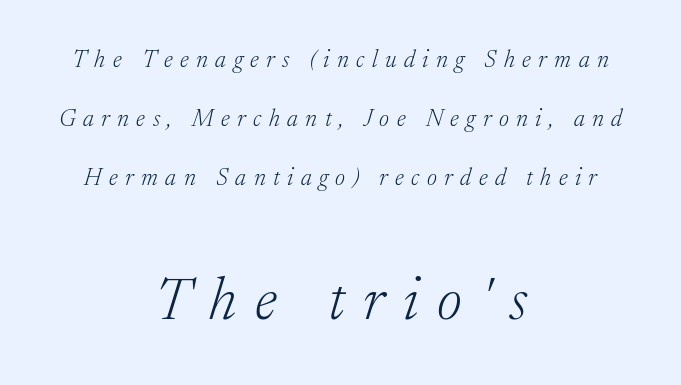
Q: Is the text bold? A: No.
Q: Is the text italic (slanted)? A: Yes, it leans right by about 17 degrees.
Q: Is the typeface a serif or a sans-serif typeface? A: Serif.
Q: Is the text underlined? A: No.
Q: How is the paragraph aligned? A: Centered.
Q: Is the spacing between letters normal or unusually wide? A: Unusually wide.
Q: Is the spacing between lines tight, normal or loose? A: Loose.
Q: Which block of text is set in a larger size, the first (top) or the second (bottom)? A: The second (bottom) one.
Q: Width (condensed, normal, or wide)? A: Normal.
Q: Stroke contrast? A: Low.
Q: x-height? A: Medium.
Q: Monospaced? A: No.
